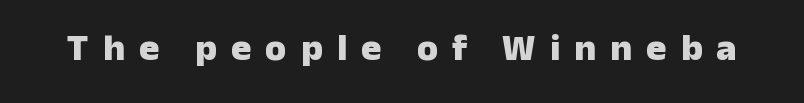
Between one letter and the next there's a generous, obvious gap. You could not count columns in this text — the font is proportionally spaced. Observe the absence of serifs on each vertical stroke in this sample. Vertical strokes here are truly vertical. Anything drawn beneath the words? Only blank space.
